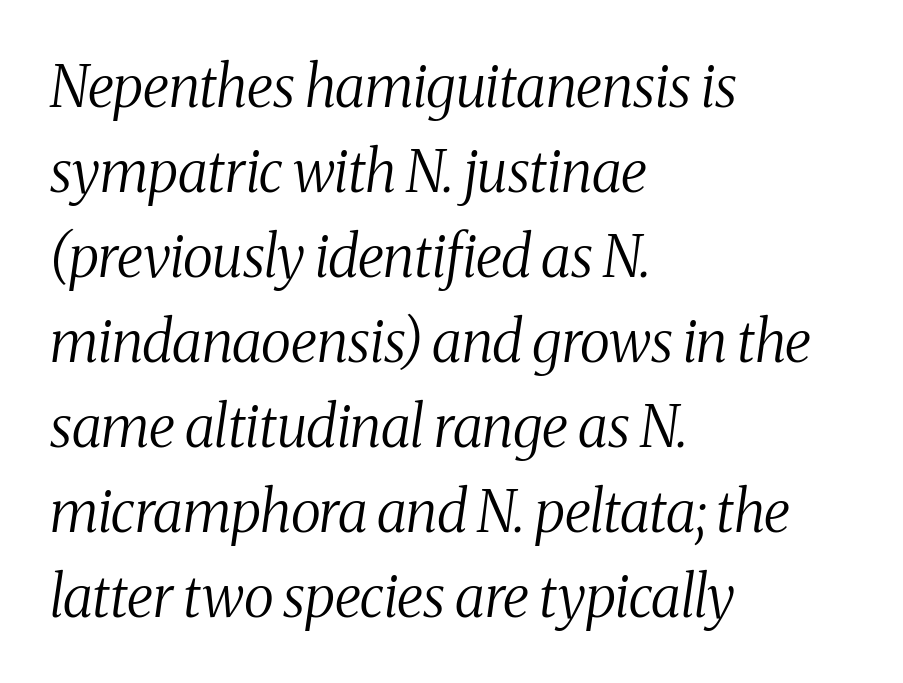
The image shows 57 px regular-weight, condensed serif type, italic (leaning right); set left-aligned, normal line spacing (1.49x), normal letter spacing, not underlined; medium stroke contrast and a medium x-height.
